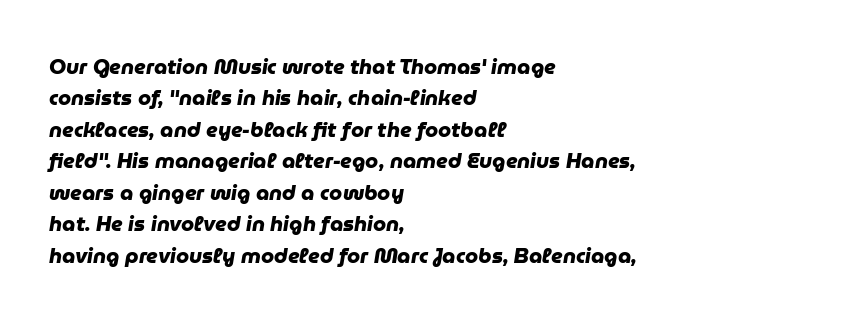
{"bold": "yes", "underline": "no", "align": "left", "line_spacing": "normal", "line_spacing_ratio": 1.5, "letter_spacing": "normal", "letter_spacing_em": 0.0, "glyph_px": 21}
